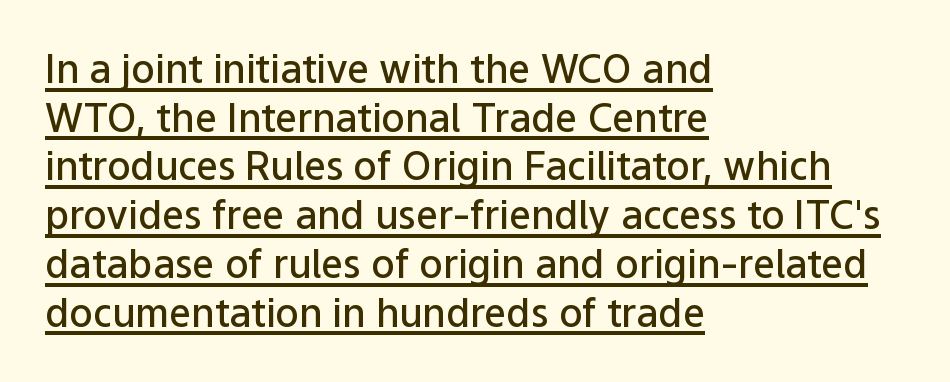
Q: Is the text bold? A: Semi-bold.
Q: Is the text italic (slanted)? A: No, it is upright.
Q: Is the typeface a serif or a sans-serif typeface? A: Sans-serif.
Q: Is the text underlined? A: Yes.
Q: How is the paragraph aligned? A: Left-aligned.
Q: Is the spacing between letters normal or unusually wide? A: Normal.
Q: Is the spacing between lines tight, normal or loose? A: Normal.
Q: Width (condensed, normal, or wide)? A: Normal.
Q: Stroke contrast? A: Low.
Q: x-height? A: Medium.
Q: Monospaced? A: No.
